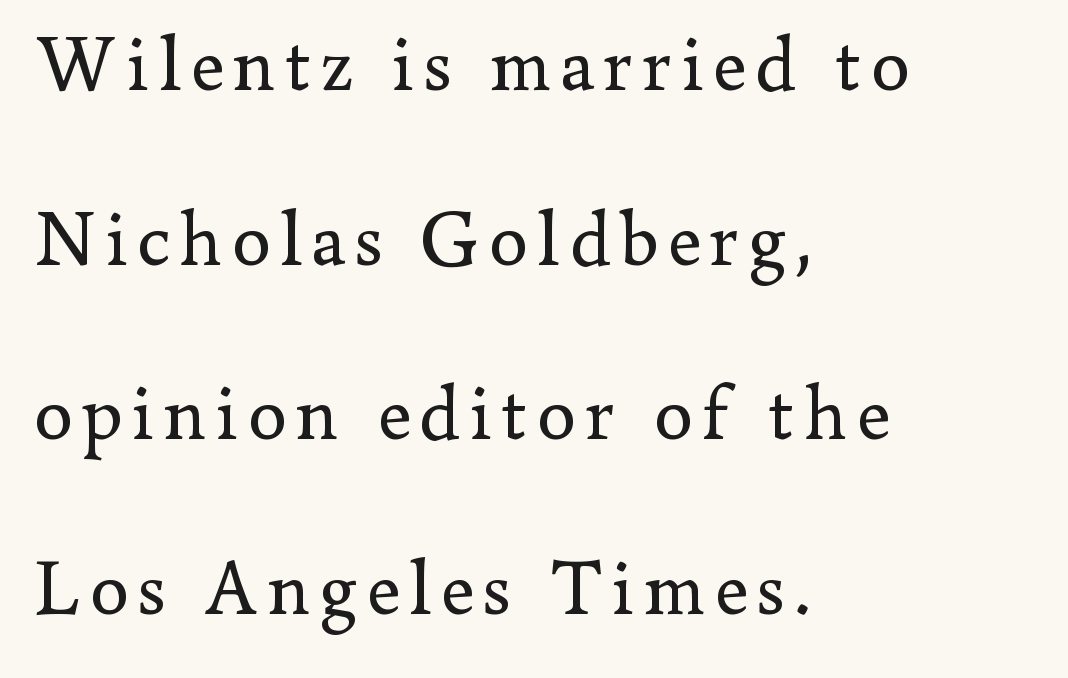
Line beginnings align vertically; line endings do not. This sample has the flowing, uneven cadence of proportional lettering. Loosely led — the rows are spread out. When letters stand straight like this, we call the style roman or upright.
